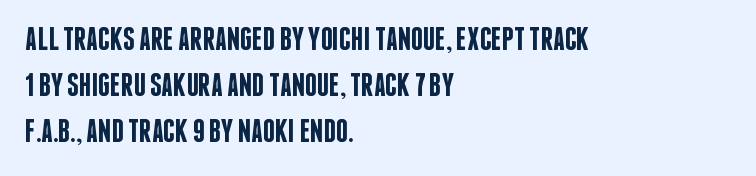
Q: Is the text bold? A: Semi-bold.
Q: Is the text italic (slanted)? A: No, it is upright.
Q: Is the typeface a serif or a sans-serif typeface? A: Sans-serif.
Q: Is the text underlined? A: No.
Q: How is the paragraph aligned? A: Left-aligned.
Q: Is the spacing between letters normal or unusually wide? A: Normal.
Q: Is the spacing between lines tight, normal or loose? A: Normal.
Q: Width (condensed, normal, or wide)? A: Condensed.
Q: Stroke contrast? A: Low.
Q: x-height? A: Large.
Q: Monospaced? A: No.
